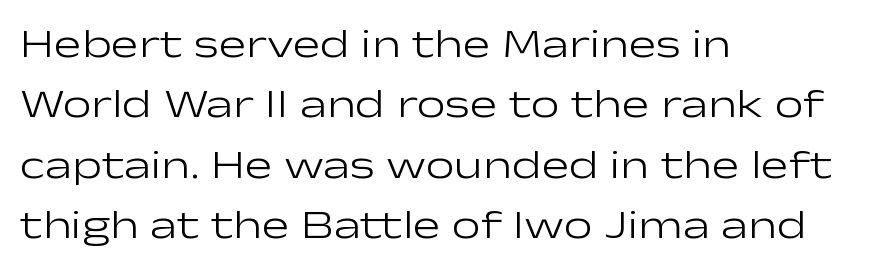
Q: Is the text bold? A: No.
Q: Is the text italic (slanted)? A: No, it is upright.
Q: Is the typeface a serif or a sans-serif typeface? A: Sans-serif.
Q: Is the text underlined? A: No.
Q: How is the paragraph aligned? A: Left-aligned.
Q: Is the spacing between letters normal or unusually wide? A: Normal.
Q: Is the spacing between lines tight, normal or loose? A: Normal.
Q: Width (condensed, normal, or wide)? A: Wide.
Q: Stroke contrast? A: Low.
Q: x-height? A: Medium.
Q: Monospaced? A: No.
